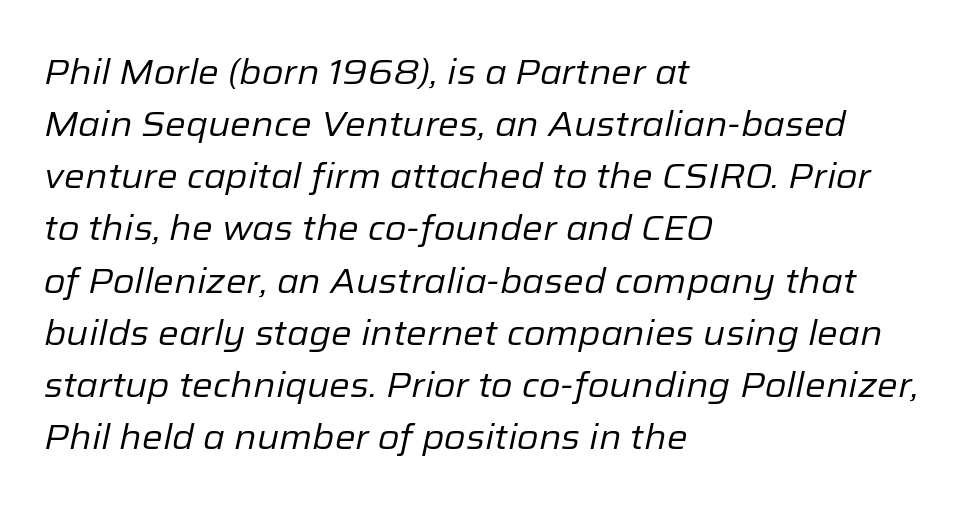
The image shows 35 px regular-weight type, italic (leaning right); set left-aligned, normal line spacing (1.49x), normal letter spacing, not underlined; low stroke contrast and a medium x-height.
